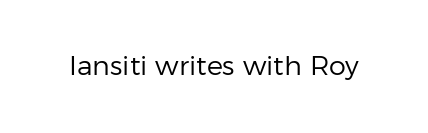
Q: Is the text bold? A: No.
Q: Is the text italic (slanted)? A: No, it is upright.
Q: Is the text underlined? A: No.
Q: Is the spacing between letters normal or unusually wide? A: Normal.
